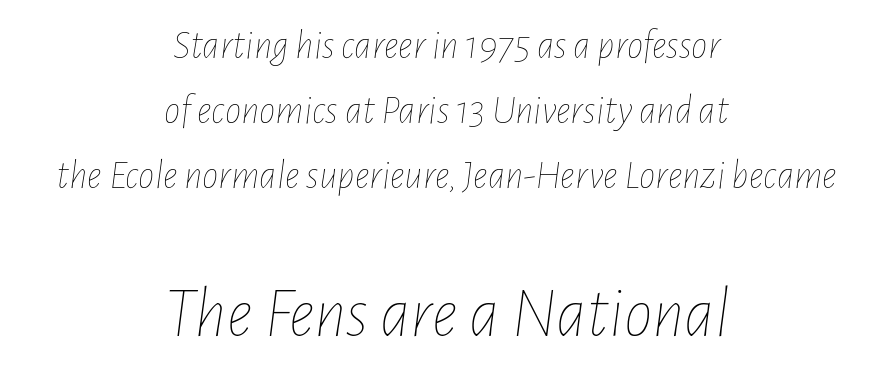
The image shows 72 px thin, condensed type, italic (leaning right); set centered, normal line spacing (1.59x), normal letter spacing, not underlined; the second (bottom) block is 1.76x larger; low stroke contrast and a medium x-height.
